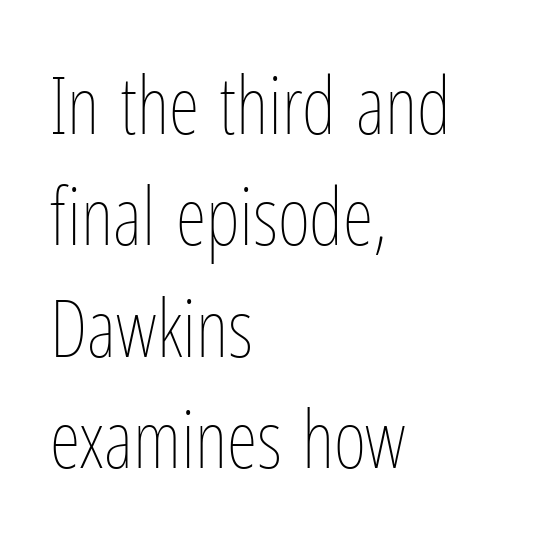
Q: Is the text bold? A: No.
Q: Is the text italic (slanted)? A: No, it is upright.
Q: Is the text underlined? A: No.
Q: How is the paragraph aligned? A: Left-aligned.
Q: Is the spacing between letters normal or unusually wide? A: Normal.
Q: Is the spacing between lines tight, normal or loose? A: Normal.
Q: Width (condensed, normal, or wide)? A: Condensed.
Q: Stroke contrast? A: Low.
Q: x-height? A: Medium.
Q: Monospaced? A: No.
